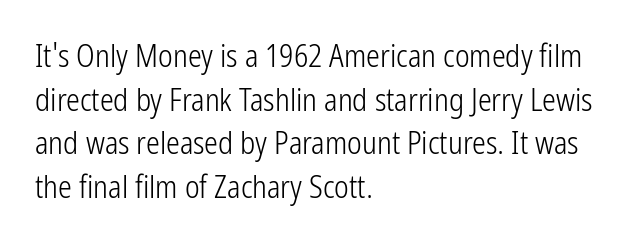
The strokes are not fattened; the text isn't bold. Has an underline been added? It has not. Character widths vary here, with narrow letters taking less room than wide ones. Serif or sans? Sans — the stroke terminals are bare.
